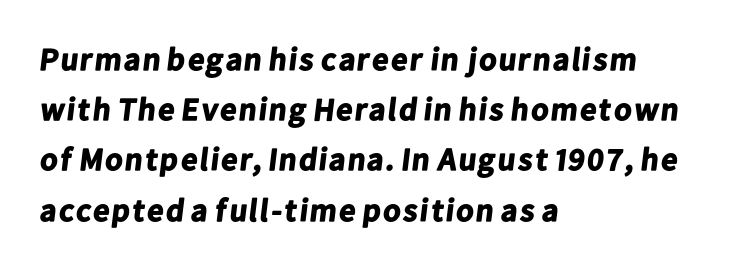
{"serif": "no", "bold": "yes", "weight": "bold", "width": "normal", "stroke_contrast": "low", "x_height": "medium", "monospaced": "no", "underline": "no", "align": "left", "line_spacing": "normal", "line_spacing_ratio": 1.57, "letter_spacing": "normal", "letter_spacing_em": 0.0, "glyph_px": 32}
